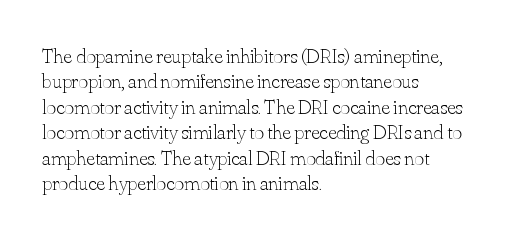
{"italic": "no", "bold": "no", "underline": "no", "align": "left", "line_spacing_ratio": 1.21, "letter_spacing": "normal", "letter_spacing_em": 0.0, "glyph_px": 21}
